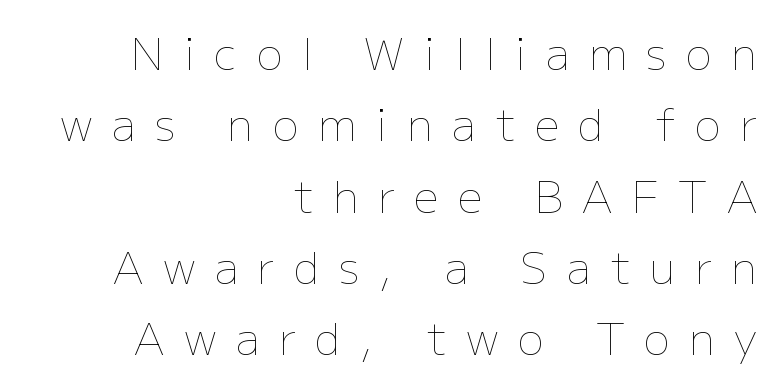
{"italic": "no", "bold": "no", "weight": "thin", "width": "normal", "stroke_contrast": "low", "x_height": "medium", "monospaced": "no", "underline": "no", "align": "right", "line_spacing": "normal", "line_spacing_ratio": 1.62, "letter_spacing": "wide", "letter_spacing_em": 0.44, "glyph_px": 44}
